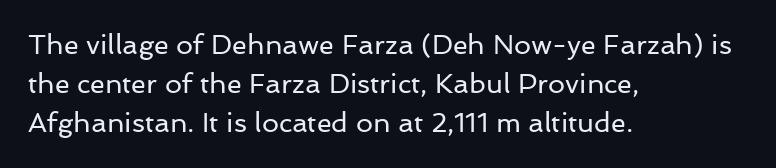
The image shows 27 px text type, upright; set left-aligned, normal line spacing (1.45x), normal letter spacing, not underlined.
